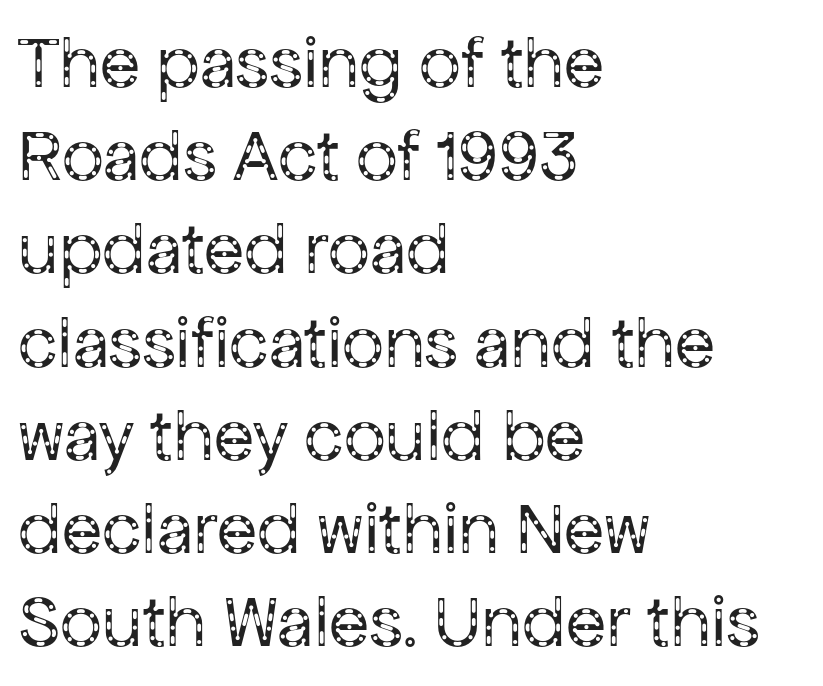
Caption: multi-line text, flush left, ragged right. The designer left line spacing at the default. What kind of face is this? One without serifs — a sans. Each letter keeps its own natural width here, so spacing adapts to shape.
